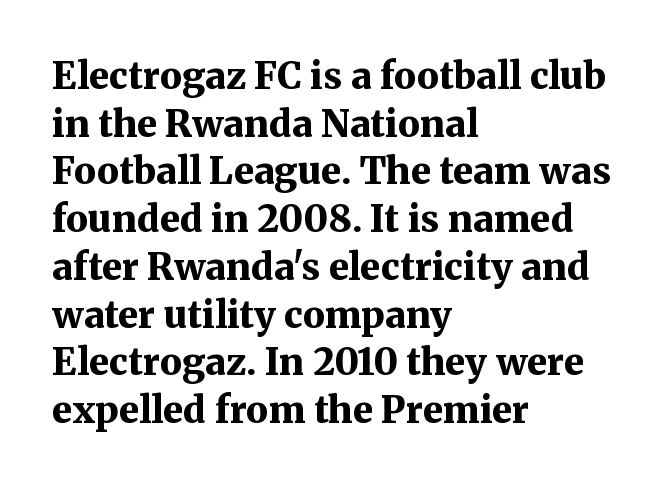
The rendering shows small feet on the letterforms — a serif design. Quick note: not italic, upright. Think of a printed novel: that variable character pitch is what you see here. This rendering features lettering with no underline. Words appear dense and cohesive because spacing is normal. These lines stack with their left ends in a neat column.
